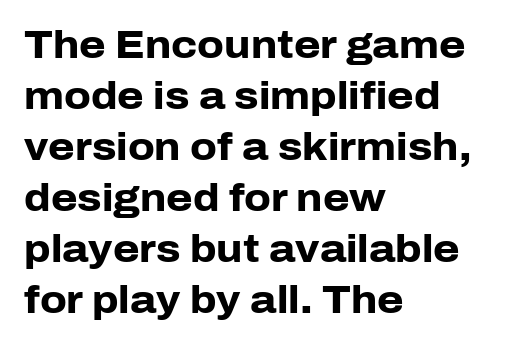
{"serif": "no", "italic": "no", "bold": "yes", "weight": "heavy", "width": "normal", "stroke_contrast": "low", "x_height": "medium", "monospaced": "no", "underline": "no", "align": "left", "line_spacing": "normal", "line_spacing_ratio": 1.34, "letter_spacing": "normal", "letter_spacing_em": 0.0, "glyph_px": 38}
